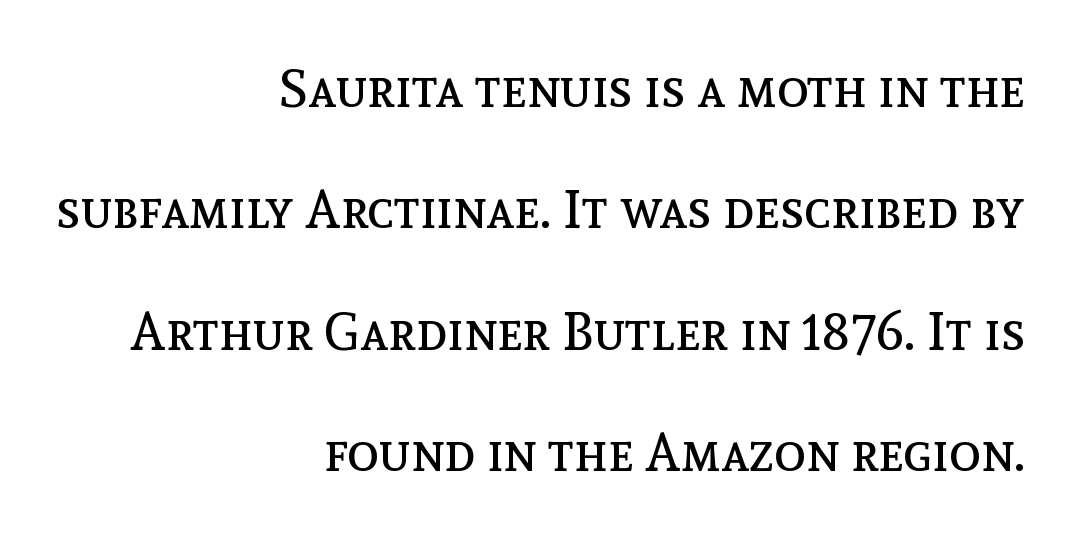
You could not count columns in this text — the font is proportionally spaced. Right-aligned paragraph, ragged on the left. Is the stroke heavy? The answer is a plain regular-or-lighter. The letters stand upright; this is a roman face.
